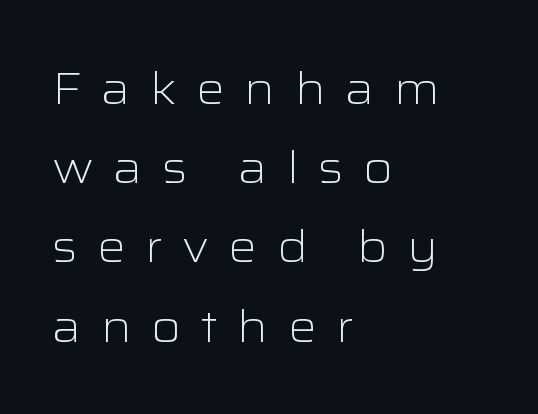
{"serif": "no", "italic": "no", "bold": "no", "weight": "light", "width": "wide", "stroke_contrast": "low", "x_height": "medium", "monospaced": "no", "underline": "no", "align": "left", "line_spacing_ratio": 1.76, "letter_spacing": "wide", "letter_spacing_em": 0.43, "glyph_px": 45}
